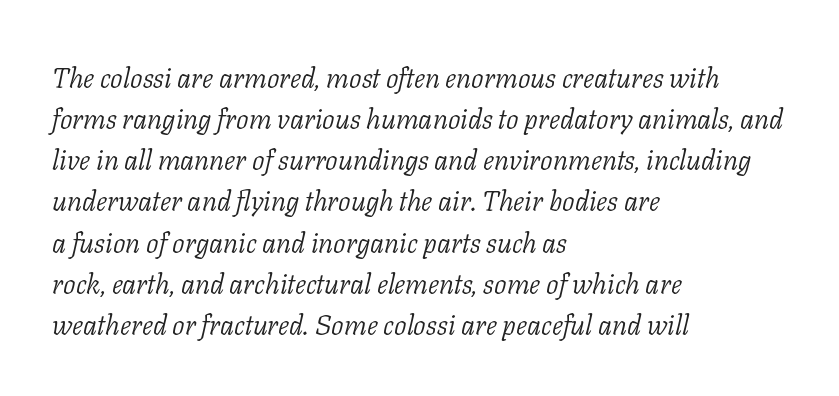
The image shows 28 px light serif type, italic (leaning right); set left-aligned, normal line spacing (1.47x), normal letter spacing, not underlined; low stroke contrast and a medium x-height.
